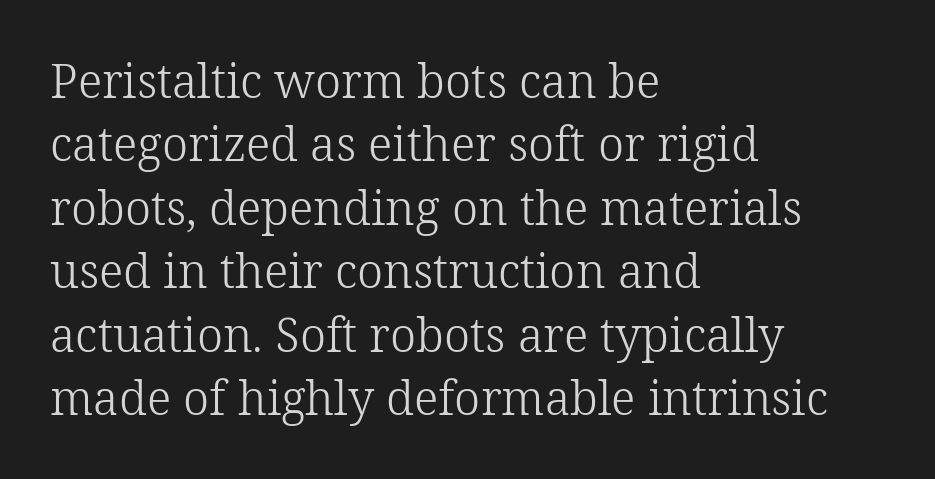
The image shows 47 px light serif type, upright; set left-aligned, normal line spacing (1.35x), normal letter spacing, not underlined; low stroke contrast and a medium x-height.
